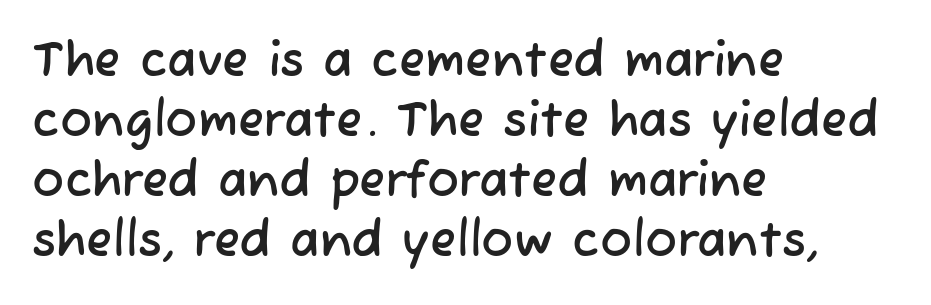
{"serif": "no", "width": "normal", "stroke_contrast": "low", "x_height": "medium", "monospaced": "no", "underline": "no", "align": "left", "line_spacing": "normal", "line_spacing_ratio": 1.25, "letter_spacing": "normal", "letter_spacing_em": 0.0, "glyph_px": 48}
